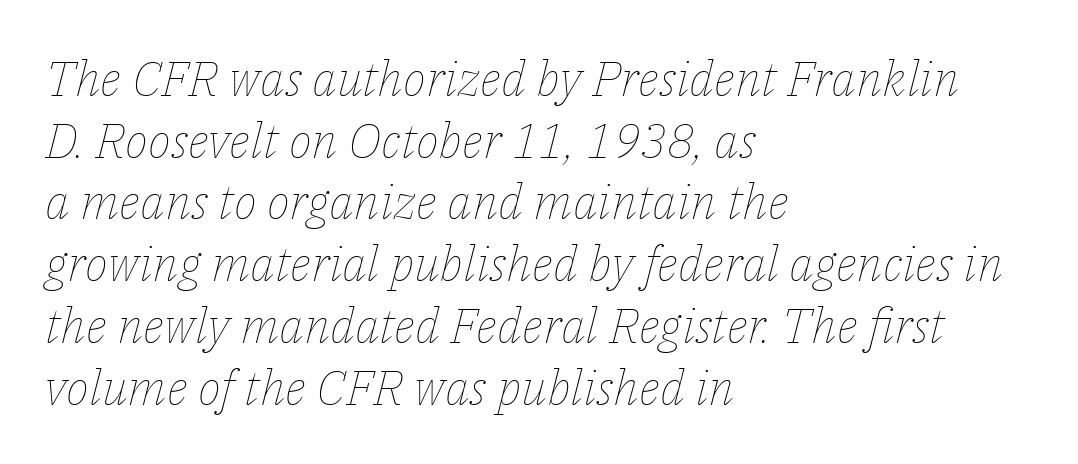
{"italic": "yes", "lean": "right", "slant_degrees": 14, "bold": "no", "weight": "thin", "width": "normal", "stroke_contrast": "low", "x_height": "medium", "monospaced": "no", "underline": "no", "align": "left", "line_spacing": "normal", "line_spacing_ratio": 1.26, "letter_spacing": "normal", "letter_spacing_em": 0.0, "glyph_px": 49}
